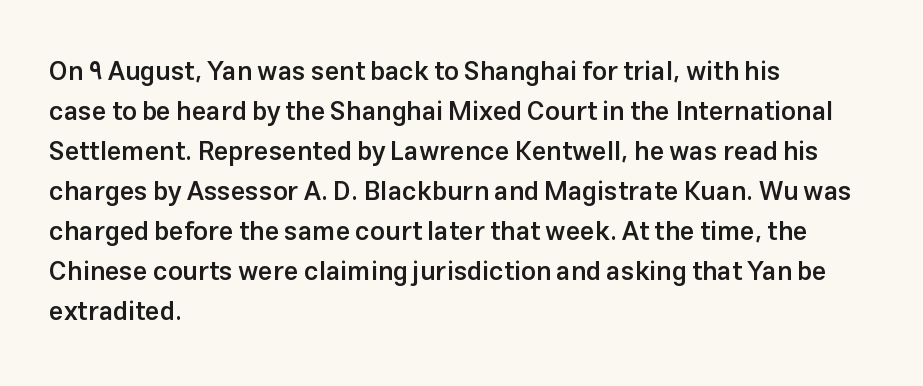
The image shows 26 px text type, upright; set left-aligned, normal line spacing (1.54x), normal letter spacing, not underlined.
